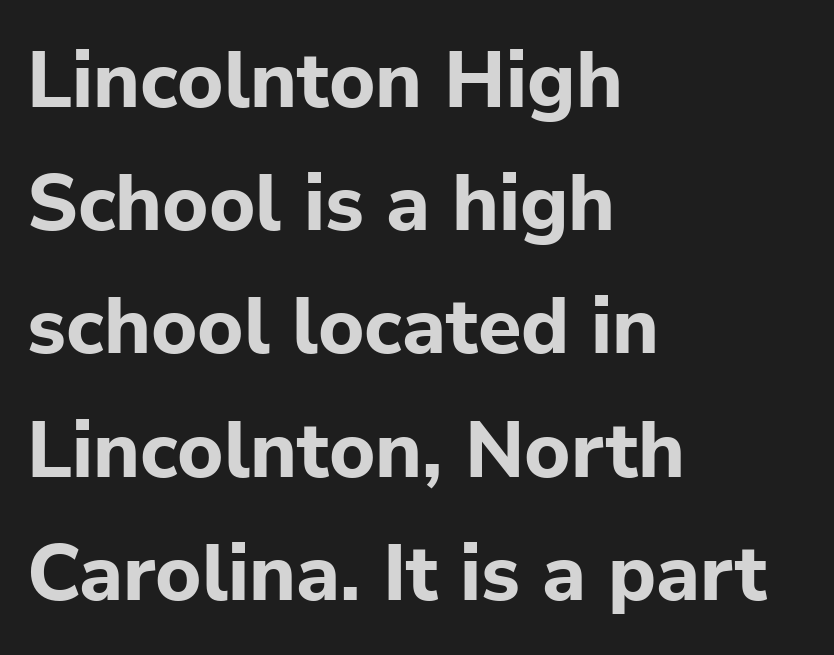
Type style note: lacks serifs. In CSS terms this would be text-align: left. Between one letter and the next there's only the usual sliver of space. Check the space under the baseline: it is left empty. You could not count columns in this text — the font is proportionally spaced.
